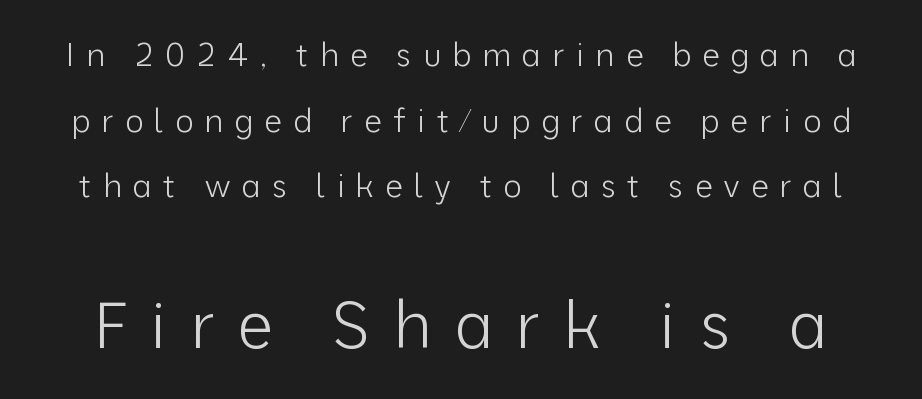
Q: Is the text bold? A: No.
Q: Is the text italic (slanted)? A: No, it is upright.
Q: Is the typeface a serif or a sans-serif typeface? A: Sans-serif.
Q: Is the text underlined? A: No.
Q: Is the spacing between letters normal or unusually wide? A: Unusually wide.
Q: Is the spacing between lines tight, normal or loose? A: Loose.
Q: Which block of text is set in a larger size, the first (top) or the second (bottom)? A: The second (bottom) one.
Q: Width (condensed, normal, or wide)? A: Normal.
Q: Stroke contrast? A: Low.
Q: x-height? A: Medium.
Q: Monospaced? A: No.
